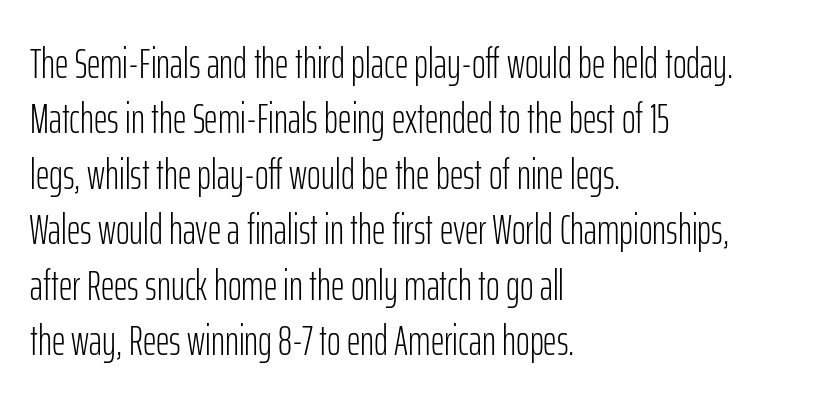
{"serif": "no", "italic": "no", "bold": "no", "weight": "light", "width": "condensed", "stroke_contrast": "low", "x_height": "medium", "monospaced": "no", "underline": "no", "align": "left", "line_spacing": "normal", "line_spacing_ratio": 1.32, "letter_spacing": "normal", "letter_spacing_em": 0.0, "glyph_px": 42}
